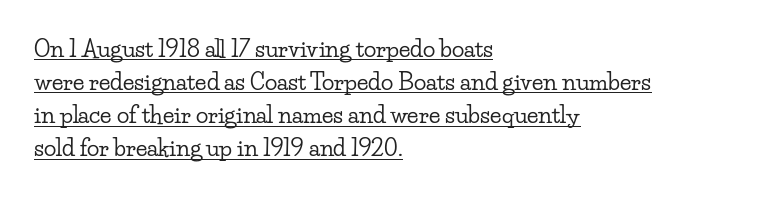
Q: Is the text italic (slanted)? A: No, it is upright.
Q: Is the text underlined? A: Yes.
Q: How is the paragraph aligned? A: Left-aligned.
Q: Is the spacing between letters normal or unusually wide? A: Normal.
Q: Is the spacing between lines tight, normal or loose? A: Normal.
